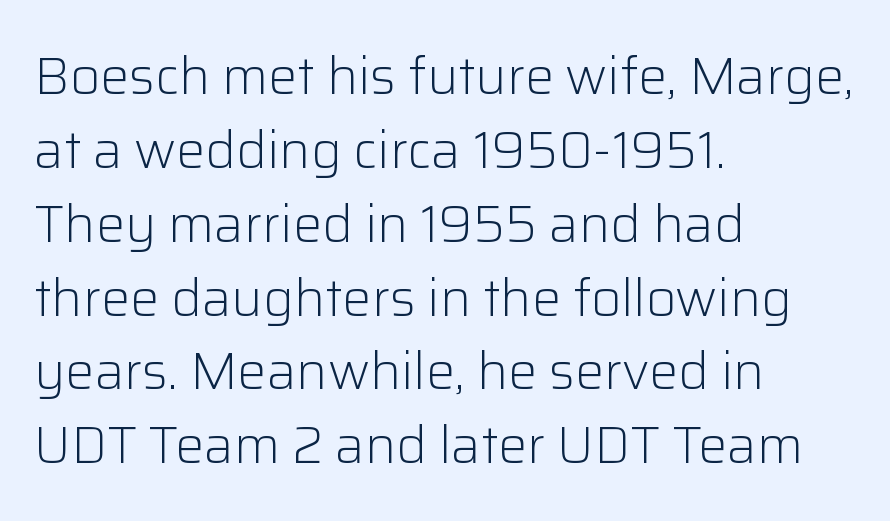
Is this a sans? Yes — the strokes have no serifs. You could not count columns in this text — the font is proportionally spaced. Nothing unusual about the tracking: characters are spaced as the font intends. The leading is moderate, giving the passage an even texture.
